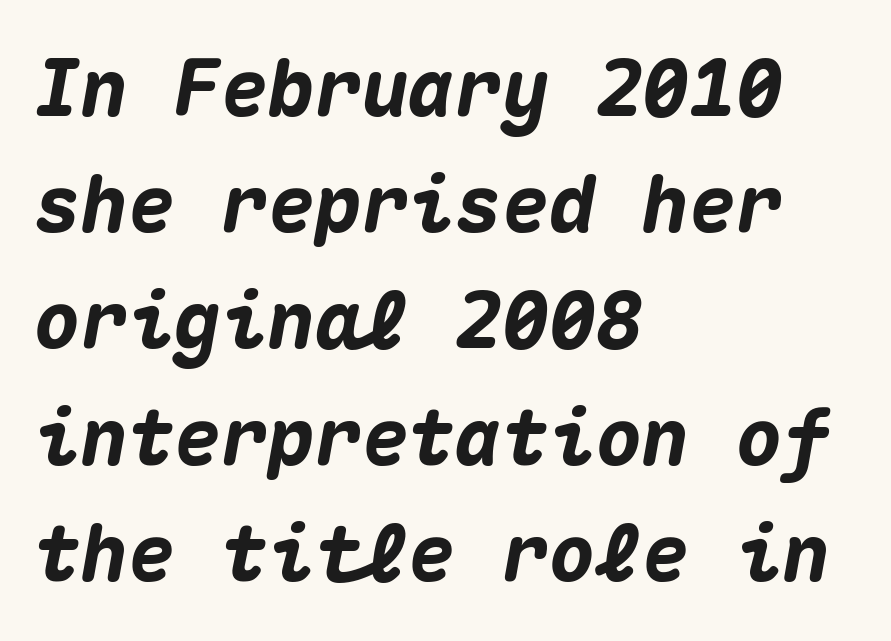
Tracking here is standard; glyphs follow each other at the usual distance. Typographic density is high because the face is bold. Any mark beneath the type? The region is blank. Posture: slanted. The rows are spaced the way most documents space them. Spacing verdict: monospaced, one width for all characters.
